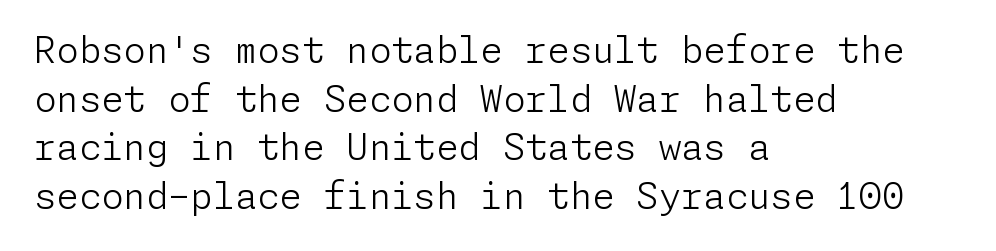
Q: Is the text bold? A: No.
Q: Is the text italic (slanted)? A: No, it is upright.
Q: Is the typeface a serif or a sans-serif typeface? A: Sans-serif.
Q: Is the text underlined? A: No.
Q: How is the paragraph aligned? A: Left-aligned.
Q: Is the spacing between letters normal or unusually wide? A: Normal.
Q: Is the spacing between lines tight, normal or loose? A: Normal.
Q: Width (condensed, normal, or wide)? A: Normal.
Q: Stroke contrast? A: Low.
Q: x-height? A: Medium.
